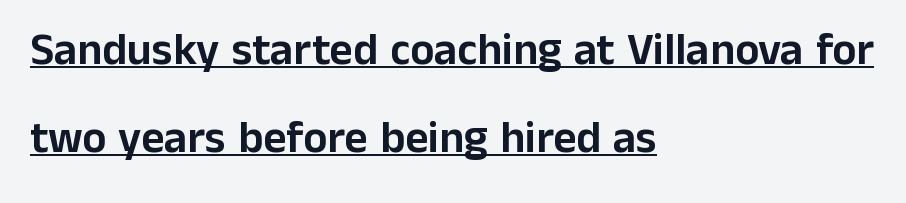
Q: Is the text italic (slanted)? A: No, it is upright.
Q: Is the typeface a serif or a sans-serif typeface? A: Sans-serif.
Q: Is the text underlined? A: Yes.
Q: How is the paragraph aligned? A: Left-aligned.
Q: Is the spacing between letters normal or unusually wide? A: Normal.
Q: Is the spacing between lines tight, normal or loose? A: Loose.
Q: Width (condensed, normal, or wide)? A: Normal.
Q: Stroke contrast? A: Low.
Q: x-height? A: Medium.
Q: Monospaced? A: No.
